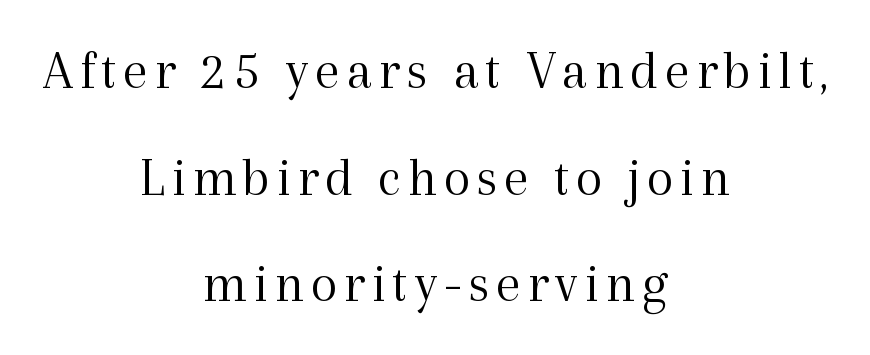
Every stem runs plumb, perpendicular to the baseline. Proportional: the letters do not fall into vertical columns. One-word summary of the alignment: center. Check under the words: just untouched page. This is not heavy type; no bold has been used. You could fit nearly another row in the gap between these rows.
